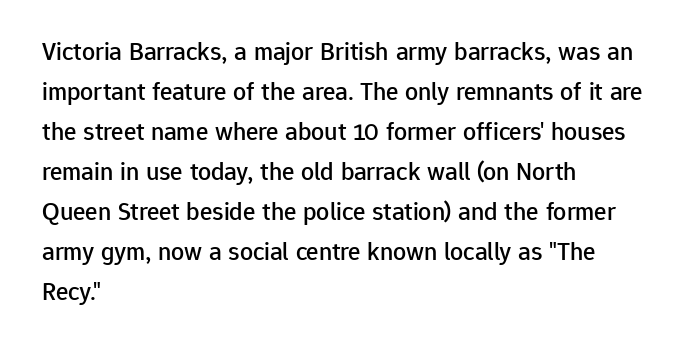
Descender tails drop into unmarked territory. Each word holds together tightly as a unit, with standard inter-letter gaps. Style check: upright. A student would call this left alignment; a typographer would say flush left, rag right. If you measured baseline to baseline, you'd find a middling distance.
